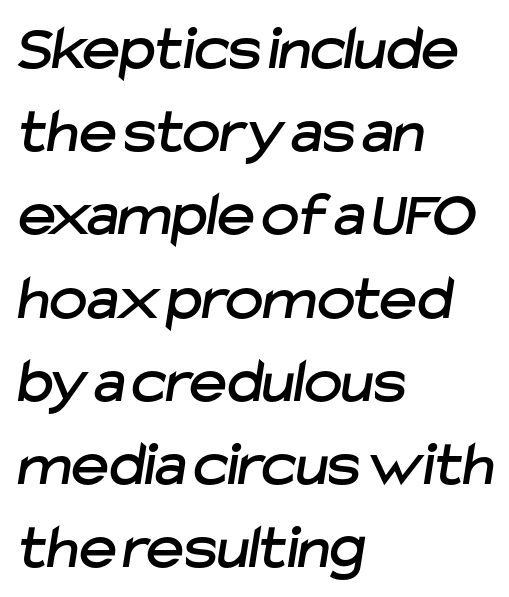
Q: Is the typeface a serif or a sans-serif typeface? A: Sans-serif.
Q: Is the text underlined? A: No.
Q: How is the paragraph aligned? A: Left-aligned.
Q: Is the spacing between letters normal or unusually wide? A: Normal.
Q: Is the spacing between lines tight, normal or loose? A: Normal.
Q: Width (condensed, normal, or wide)? A: Normal.
Q: Stroke contrast? A: Low.
Q: x-height? A: Medium.
Q: Monospaced? A: No.
